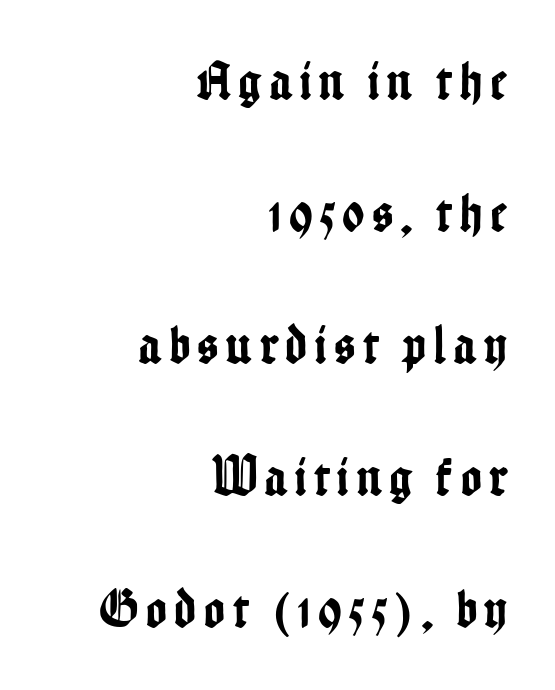
The compositor pushed each line to the right boundary. The foot of each line stays bare and open. You could not count columns in this text — the font is proportionally spaced. The lines are spread far apart with generous leading.
